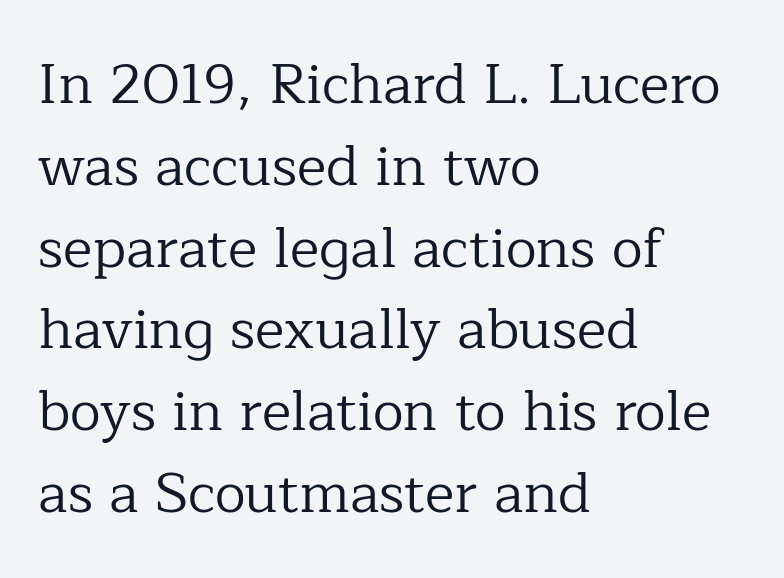
Casual observation: everything's shoved over to the left. Upright lettering throughout. A quiet, ordinary-to-light weight characterises the typeface. This is serif lettering, the kind often seen in printed books. The passage shown is not underscored anywhere.
